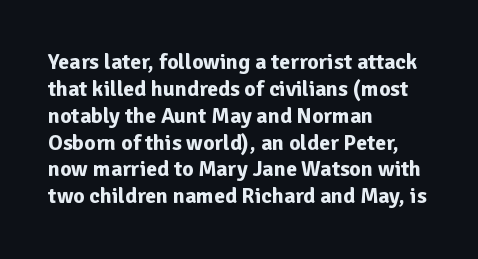
The image shows 22 px bold type, upright; set left-aligned, line spacing 1.22x, normal letter spacing, not underlined.
